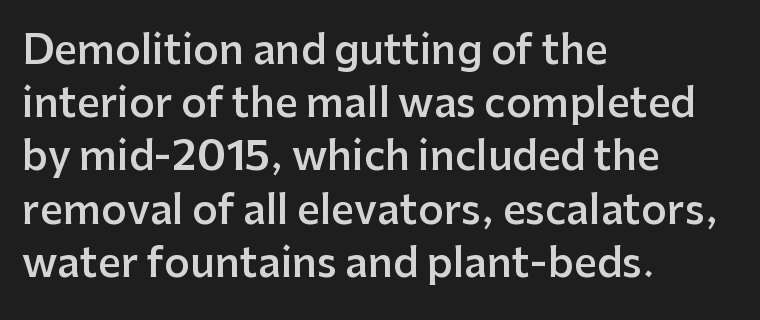
In CSS terms this would be text-align: left. Italic? Not at all — the glyphs are vertical. The passage shown stacks its lines at a standard gap. Look at the bottom of the vertical strokes: they stop flat, with no serifs. Letter spacing: default.
